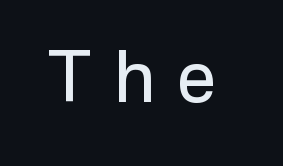
The image shows 71 px regular-weight sans-serif type, upright; set unusually wide letter spacing (+0.32 em), not underlined; low stroke contrast and a medium x-height.
